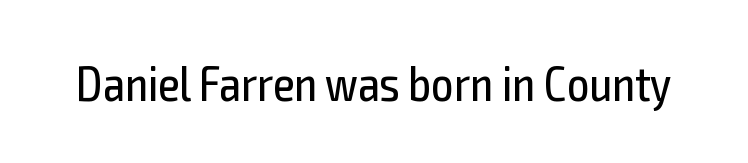
The image shows 49 px regular-weight, condensed sans-serif type, upright; set normal letter spacing, not underlined; a medium x-height.
